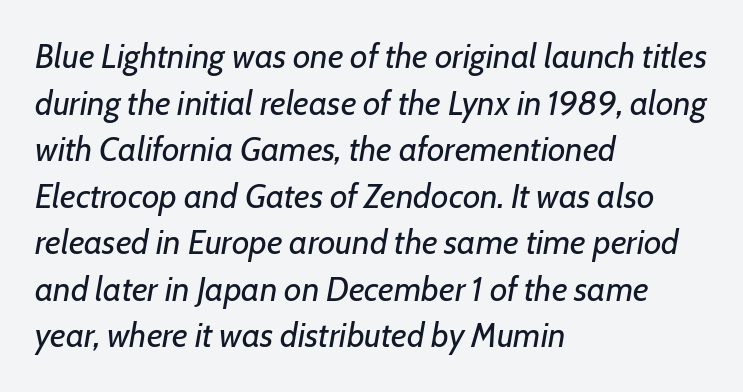
{"italic": "yes", "lean": "right", "slant_degrees": 7, "bold": "no", "weight": "regular", "width": "normal", "stroke_contrast": "low", "x_height": "medium", "monospaced": "no", "underline": "no", "align": "left", "line_spacing": "normal", "line_spacing_ratio": 1.37, "letter_spacing": "normal", "letter_spacing_em": 0.0, "glyph_px": 34}
